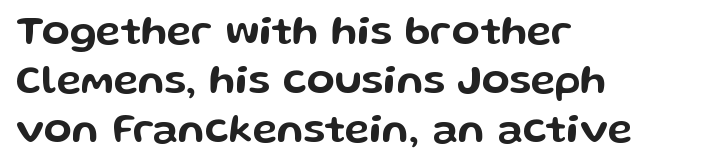
{"serif": "no", "italic": "no", "width": "wide", "stroke_contrast": "low", "x_height": "medium", "monospaced": "no", "underline": "no", "align": "left", "line_spacing_ratio": 1.19, "letter_spacing": "normal", "letter_spacing_em": 0.0, "glyph_px": 41}
